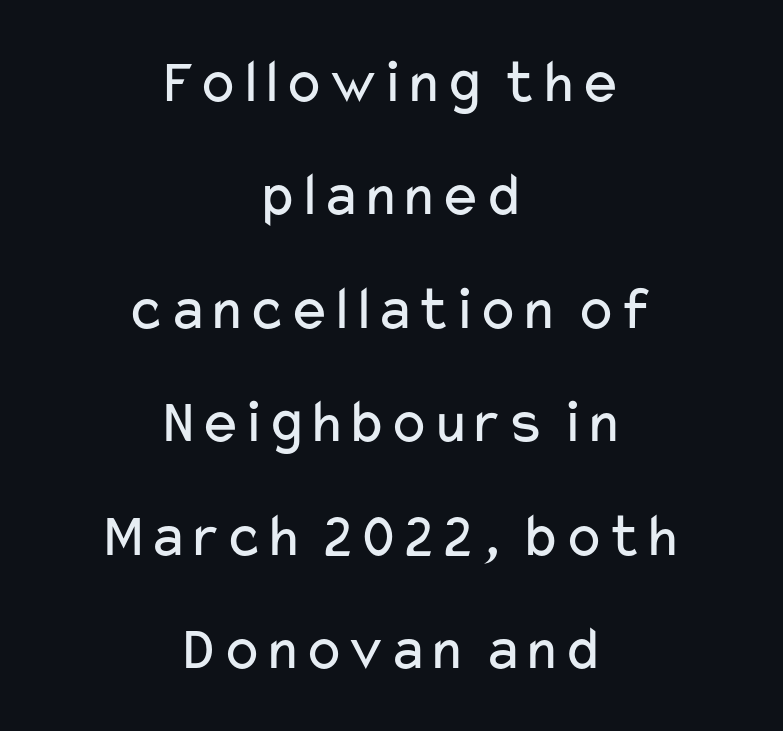
{"serif": "no", "italic": "no", "bold": "no", "weight": "regular", "width": "wide", "stroke_contrast": "low", "x_height": "medium", "monospaced": "no", "underline": "no", "align": "center", "line_spacing_ratio": 1.8, "letter_spacing": "normal", "letter_spacing_em": 0.0, "glyph_px": 63}
